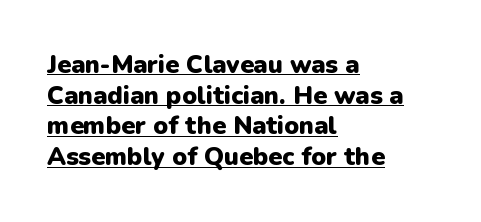
Underlining? Definitely there. The characters look thick and weighty, a clear bold. The passage shown has conventional tracking throughout. Italic: no, the glyphs are upright roman.
